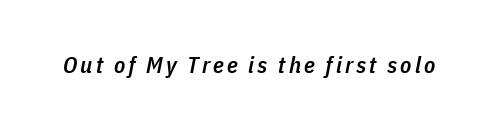
The image shows 23 px text type, italic (leaning right); set not underlined.
